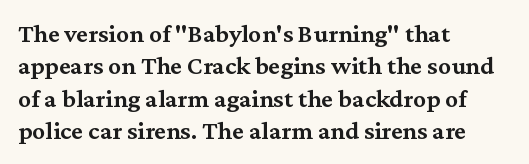
Q: Is the text bold? A: Semi-bold.
Q: Is the text italic (slanted)? A: No, it is upright.
Q: Is the text underlined? A: No.
Q: How is the paragraph aligned? A: Left-aligned.
Q: Is the spacing between letters normal or unusually wide? A: Normal.
Q: Is the spacing between lines tight, normal or loose? A: Normal.
